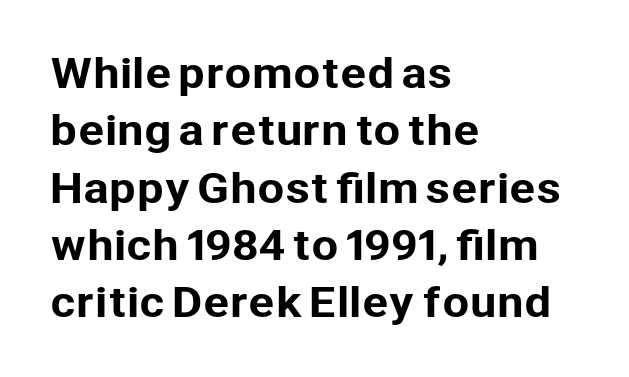
Q: Is the text italic (slanted)? A: No, it is upright.
Q: Is the typeface a serif or a sans-serif typeface? A: Sans-serif.
Q: Is the text underlined? A: No.
Q: How is the paragraph aligned? A: Left-aligned.
Q: Is the spacing between letters normal or unusually wide? A: Normal.
Q: Is the spacing between lines tight, normal or loose? A: Normal.
Q: Width (condensed, normal, or wide)? A: Normal.
Q: Stroke contrast? A: Low.
Q: x-height? A: Medium.
Q: Monospaced? A: No.
